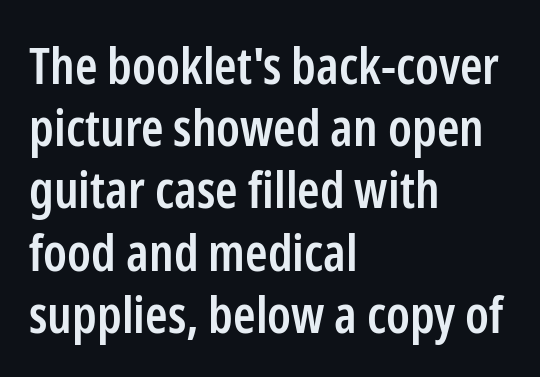
The image shows 51 px semibold, condensed sans-serif type, upright; set left-aligned, line spacing 1.22x, normal letter spacing, not underlined; low stroke contrast and a medium x-height.
